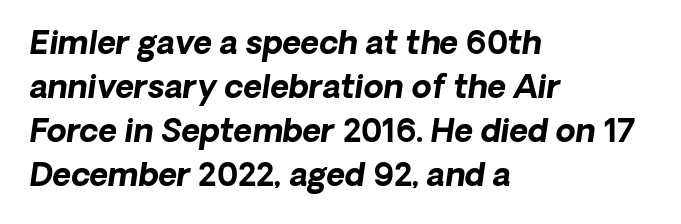
Character widths vary here, with narrow letters taking less room than wide ones. Quick note: underline off. Short and long lines alike share a common starting point at left. Does the type have serifs? No, each stem ends abruptly. Nobody touched the tracking dial on this one. Vertical spacing — default.
